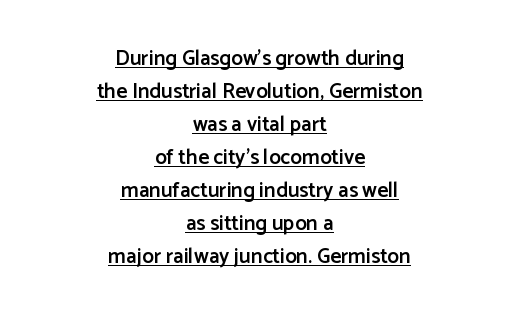
Between one letter and the next there's only the usual sliver of space. Vertical strokes here are truly vertical. Compared with a flush-left layout, this one balances lines on the center instead. What decoration does the sample have? An underline.
